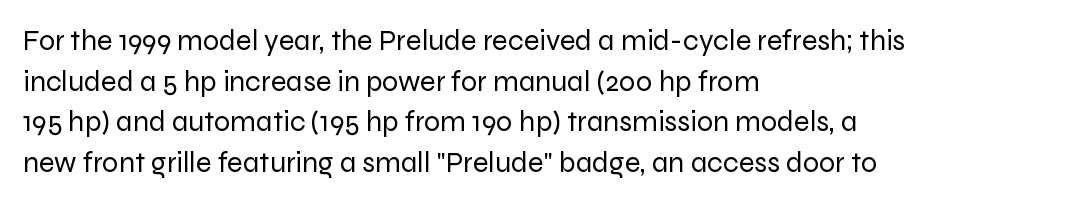
No word sits above an underline. The typography opts for an upright posture over an oblique one. Examine the stroke ends and you'll find no serifs. Summary of vertical rhythm: regular, with standard interline spacing. Stroke mass is kept to a normal reading level or below.
